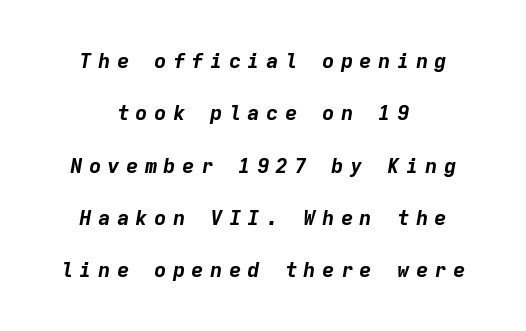
{"italic": "yes", "lean": "right", "slant_degrees": 9, "bold": "yes", "underline": "no", "align": "center", "line_spacing": "loose", "line_spacing_ratio": 2.49, "letter_spacing": "wide", "letter_spacing_em": 0.29, "glyph_px": 21}
